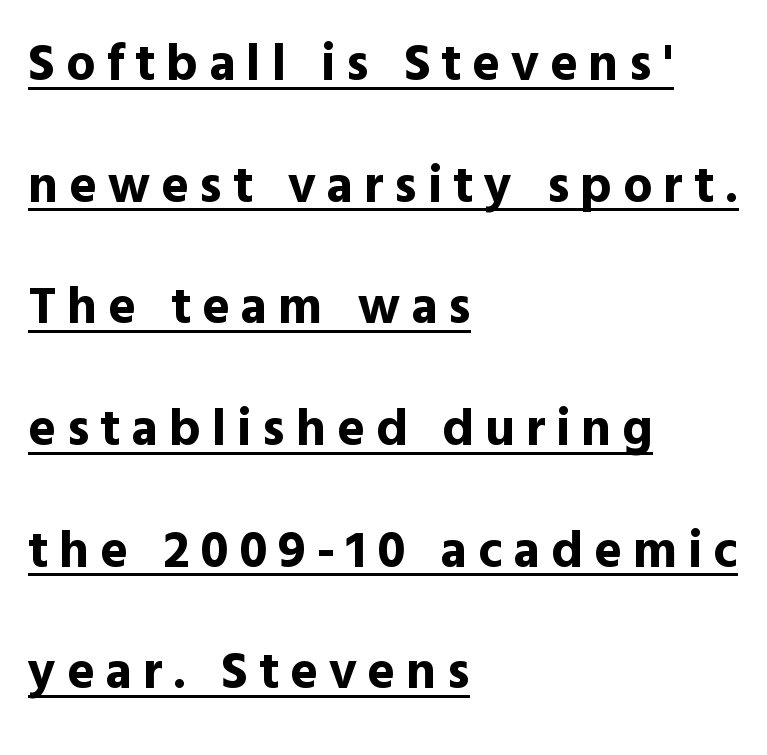
Q: Is the text bold? A: Yes.
Q: Is the text italic (slanted)? A: No, it is upright.
Q: Is the typeface a serif or a sans-serif typeface? A: Sans-serif.
Q: Is the text underlined? A: Yes.
Q: How is the paragraph aligned? A: Left-aligned.
Q: Is the spacing between letters normal or unusually wide? A: Unusually wide.
Q: Is the spacing between lines tight, normal or loose? A: Loose.
Q: Width (condensed, normal, or wide)? A: Normal.
Q: x-height? A: Medium.
Q: Monospaced? A: No.
